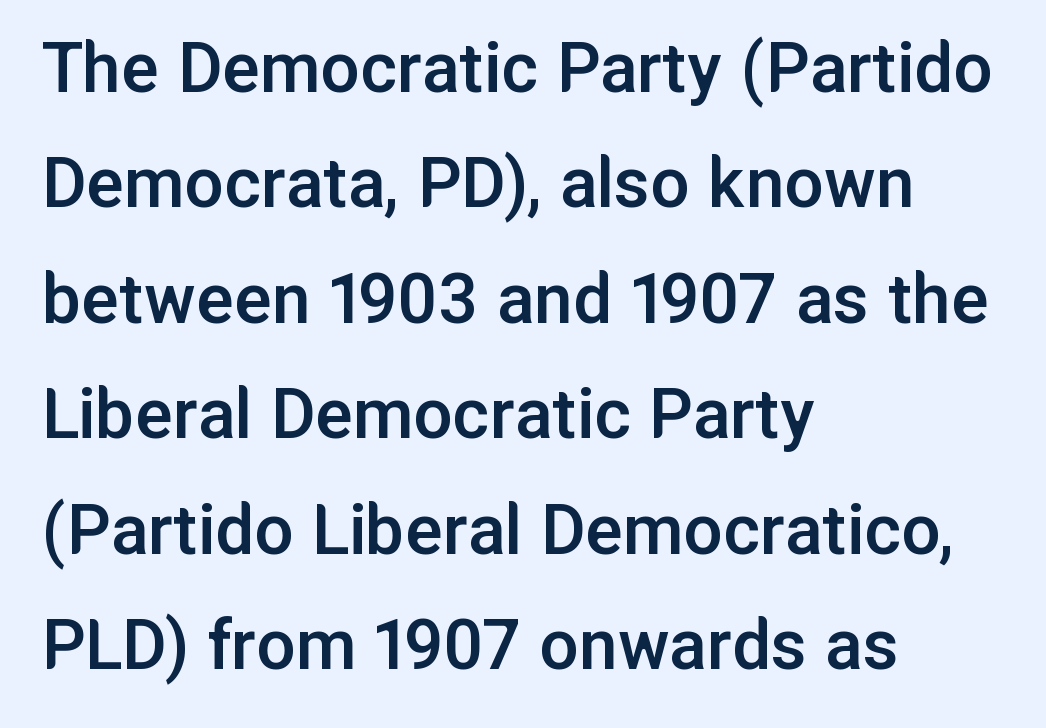
{"serif": "no", "italic": "no", "bold": "semi", "weight": "semibold", "width": "normal", "stroke_contrast": "low", "x_height": "medium", "monospaced": "no", "underline": "no", "align": "left", "line_spacing": "normal", "line_spacing_ratio": 1.48, "letter_spacing": "normal", "letter_spacing_em": 0.0, "glyph_px": 78}
